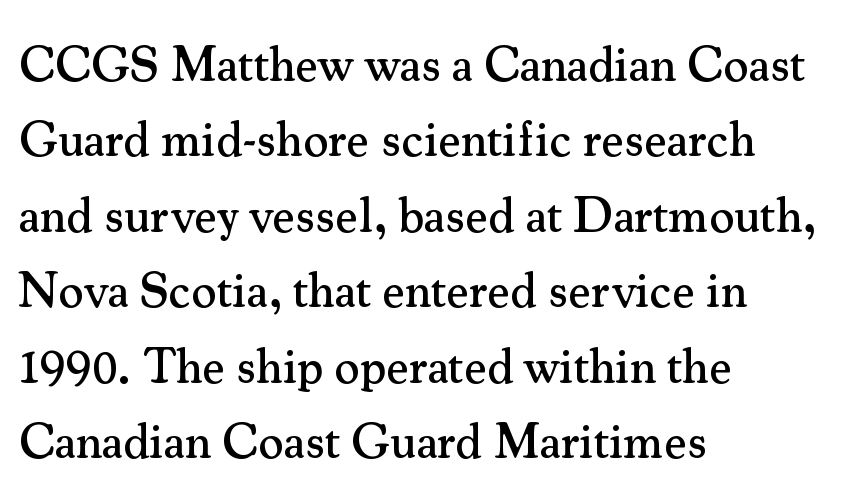
The image shows 49 px serif type, upright; set left-aligned, normal line spacing (1.54x), normal letter spacing, not underlined; medium stroke contrast and a small x-height.
